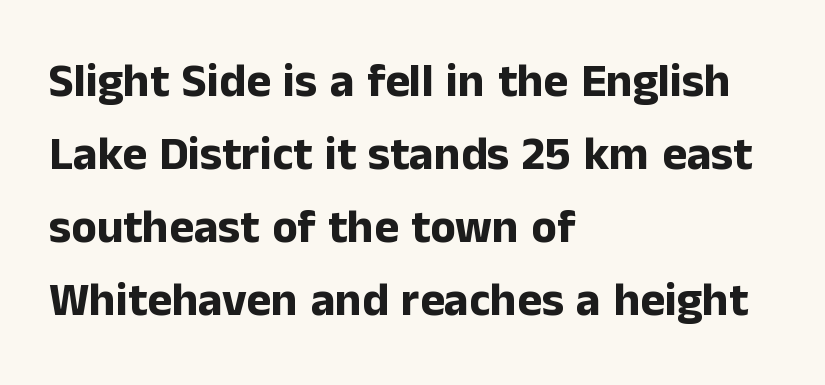
{"serif": "no", "italic": "no", "bold": "yes", "weight": "bold", "width": "normal", "stroke_contrast": "low", "x_height": "medium", "monospaced": "no", "underline": "no", "align": "left", "line_spacing": "normal", "line_spacing_ratio": 1.55, "letter_spacing": "normal", "letter_spacing_em": 0.0, "glyph_px": 47}
